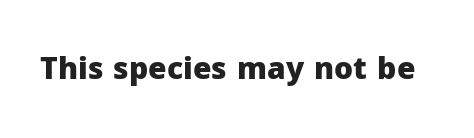
Q: Is the text bold? A: Yes.
Q: Is the text italic (slanted)? A: No, it is upright.
Q: Is the typeface a serif or a sans-serif typeface? A: Sans-serif.
Q: Is the text underlined? A: No.
Q: Is the spacing between letters normal or unusually wide? A: Normal.
Q: Width (condensed, normal, or wide)? A: Normal.
Q: Stroke contrast? A: Low.
Q: x-height? A: Medium.
Q: Monospaced? A: No.
